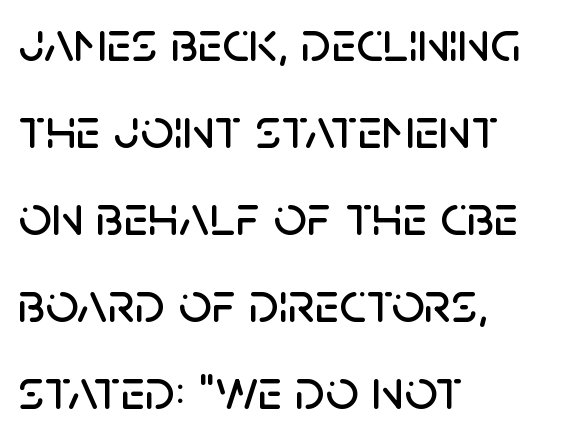
{"serif": "no", "italic": "no", "width": "normal", "stroke_contrast": "low", "x_height": "large", "monospaced": "no", "underline": "no", "align": "left", "line_spacing": "normal", "line_spacing_ratio": 1.5, "letter_spacing": "normal", "letter_spacing_em": 0.0, "glyph_px": 58}
